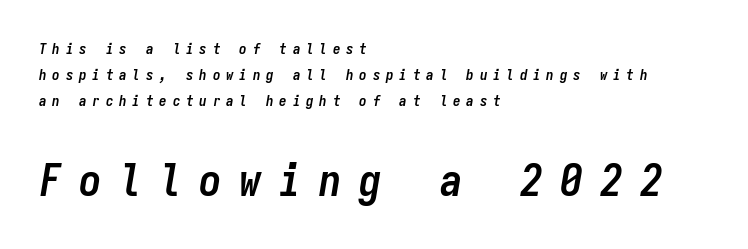
Beneath every word, the page is bare. This sample uses an oblique cut, with every glyph tilted off the vertical. The face used here has the dense, thick strokes of a bold. Here the second block reads like a headline and the first like body copy. Here the designer chose a console-style face with uniform glyph widths. The setting favours the left margin, as ordinary paragraphs usually do.
